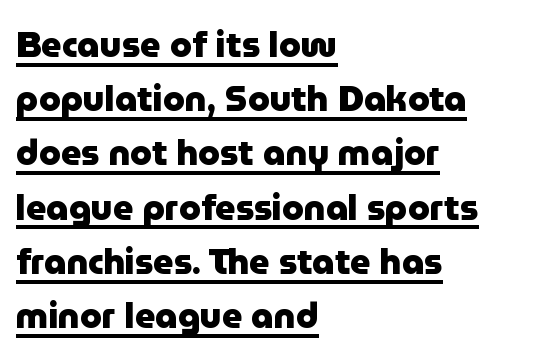
{"serif": "no", "italic": "no", "bold": "yes", "weight": "heavy", "width": "normal", "stroke_contrast": "low", "x_height": "medium", "monospaced": "no", "underline": "yes", "align": "left", "line_spacing": "normal", "line_spacing_ratio": 1.55, "letter_spacing": "normal", "letter_spacing_em": 0.0, "glyph_px": 35}
